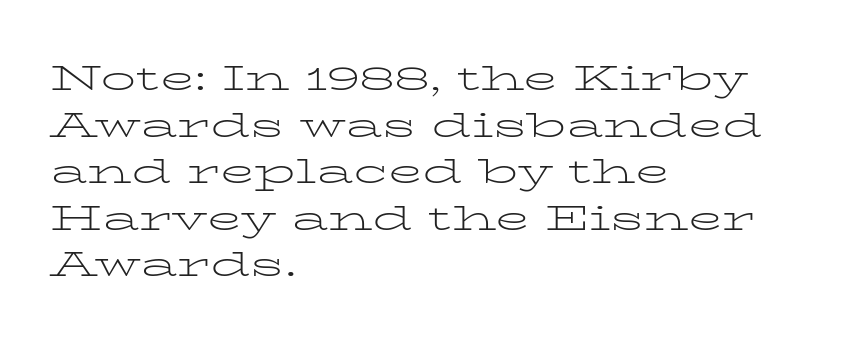
Rule under the text: the space is simply empty. The gaps between neighbouring characters are ordinary and unremarkable. Do the characters align in a grid? No, the font is proportional. Compared with a typical body face, this is equally light or lighter still. This sample is left-justified, so line endings fall wherever the words run out.
